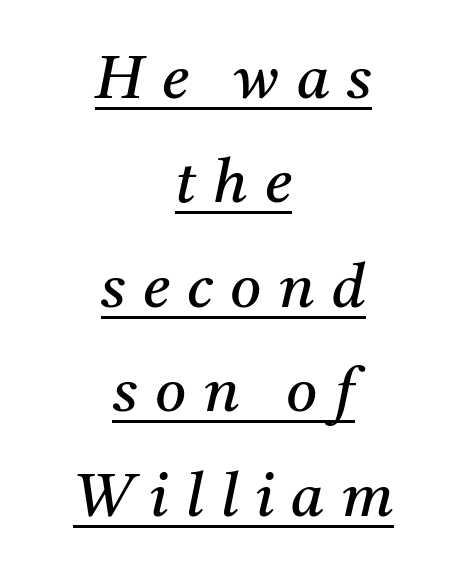
The image shows 60 px regular-weight serif type, italic (leaning right); set centered, line spacing 1.74x, unusually wide letter spacing (+0.29 em), underlined; medium stroke contrast and a medium x-height.
